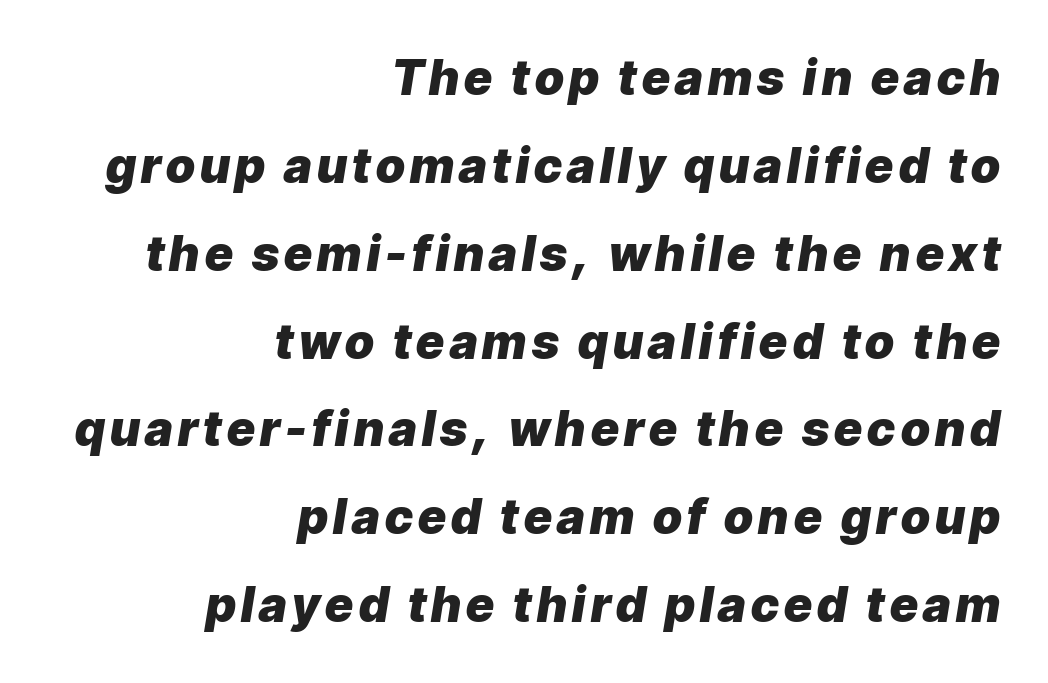
The image shows 48 px heavy type, italic (leaning right); set right-aligned, line spacing 1.83x, not underlined; low stroke contrast and a medium x-height.
